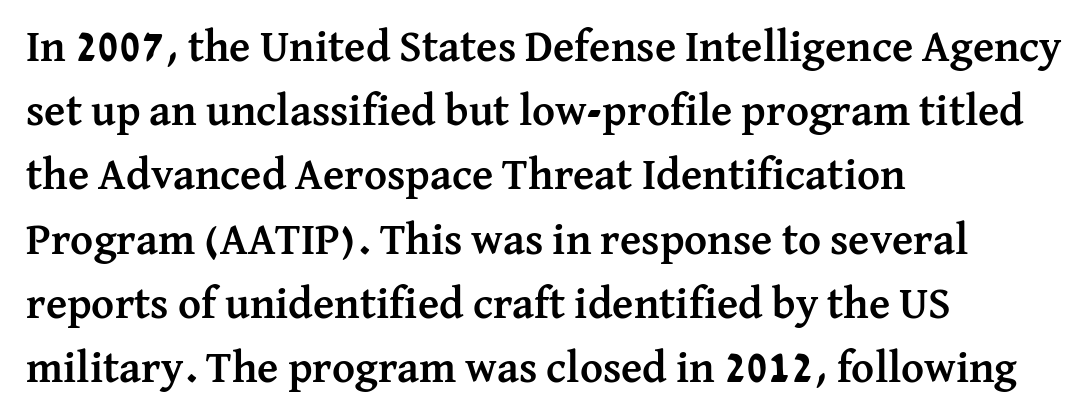
{"serif": "yes", "italic": "no", "bold": "yes", "weight": "semibold", "width": "normal", "stroke_contrast": "medium", "x_height": "medium", "monospaced": "no", "underline": "no", "align": "left", "line_spacing": "normal", "line_spacing_ratio": 1.46, "letter_spacing": "normal", "letter_spacing_em": 0.0, "glyph_px": 44}
